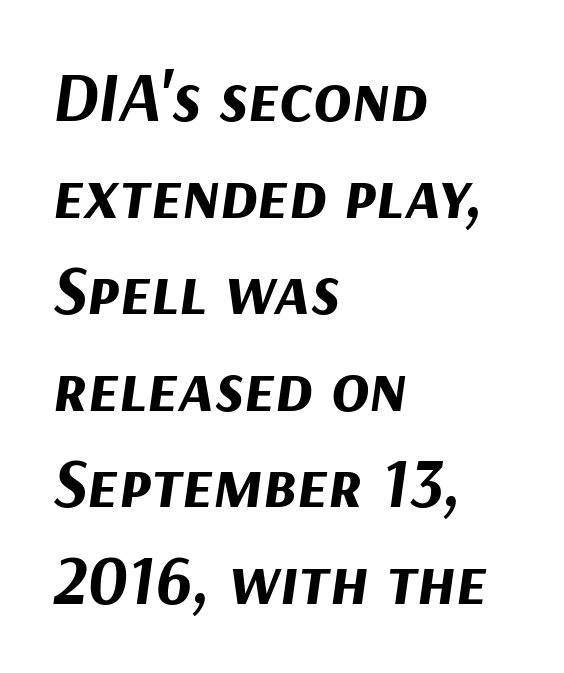
The image shows 70 px bold type, italic (leaning right); set left-aligned, normal line spacing (1.38x), normal letter spacing, not underlined; medium stroke contrast and a medium x-height.
